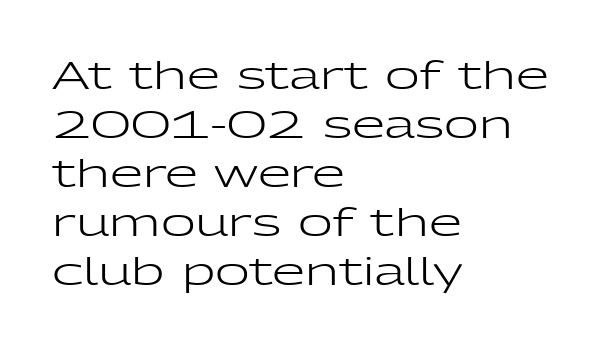
The image shows 38 px regular-weight, wide sans-serif type, upright; set left-aligned, normal line spacing (1.29x), normal letter spacing, not underlined; low stroke contrast and a medium x-height.
